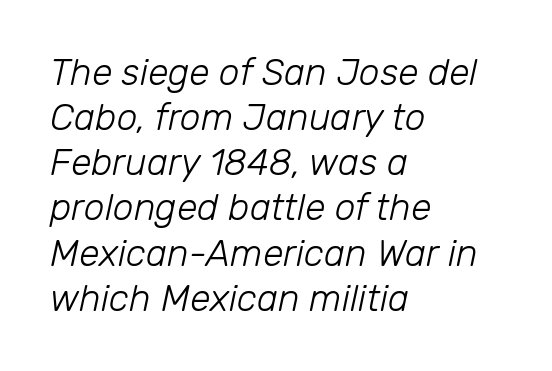
The image shows 37 px light type, italic (leaning right); set left-aligned, line spacing 1.22x, normal letter spacing, not underlined; low stroke contrast and a medium x-height.
